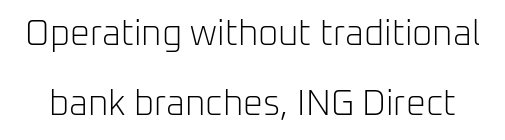
The typeface has the unassuming heft of standard copy or less. You could fit nearly another row in the gap between these rows. Observe the ordinary spacing: letters are neighbours, not strangers. The lettering holds an erect, upright posture throughout.
